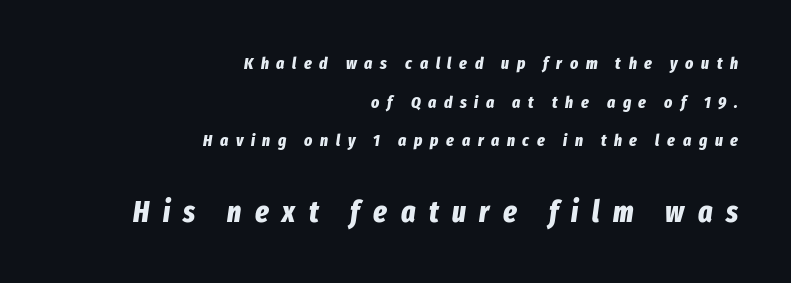
Alignment: flush right. Check under the words: just untouched page. The later block is typeset at a bigger size than the earlier block. Emphasis by weight is at full strength: bold. When letters slant like this, we call the style italic.
